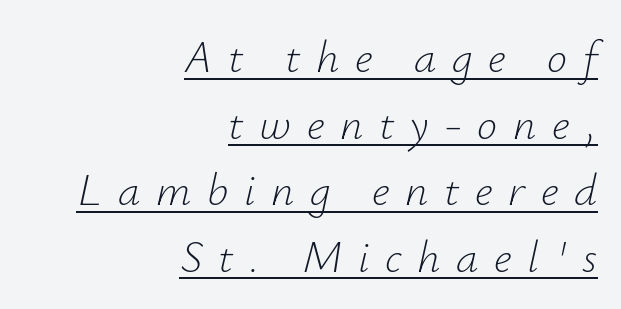
Q: Is the text bold? A: No.
Q: Is the text italic (slanted)? A: Yes, it leans right by about 12 degrees.
Q: Is the text underlined? A: Yes.
Q: How is the paragraph aligned? A: Right-aligned.
Q: Is the spacing between letters normal or unusually wide? A: Unusually wide.
Q: Is the spacing between lines tight, normal or loose? A: Normal.
Q: Width (condensed, normal, or wide)? A: Normal.
Q: Stroke contrast? A: Low.
Q: x-height? A: Small.
Q: Monospaced? A: No.
